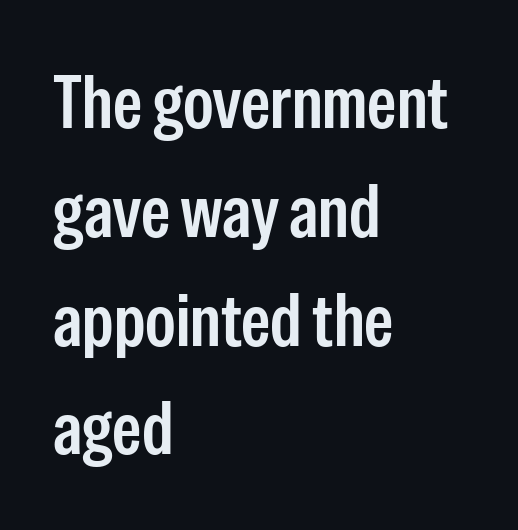
Q: Is the text italic (slanted)? A: No, it is upright.
Q: Is the typeface a serif or a sans-serif typeface? A: Sans-serif.
Q: Is the text underlined? A: No.
Q: How is the paragraph aligned? A: Left-aligned.
Q: Is the spacing between letters normal or unusually wide? A: Normal.
Q: Is the spacing between lines tight, normal or loose? A: Normal.
Q: Width (condensed, normal, or wide)? A: Condensed.
Q: Stroke contrast? A: Low.
Q: x-height? A: Medium.
Q: Monospaced? A: No.
